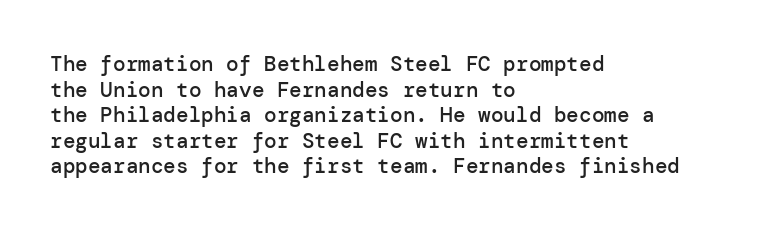
Nobody drew a line under any word here. The letters stand straight up with perfectly vertical stems. Emphasis by weight is partial: semibold. Nobody touched the tracking dial on this one. Compared with a centered layout, this one pins lines to the left instead.
